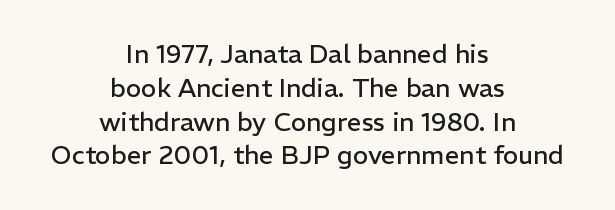
Q: Is the text bold? A: No.
Q: Is the text italic (slanted)? A: No, it is upright.
Q: Is the text underlined? A: No.
Q: How is the paragraph aligned? A: Centered.
Q: Is the spacing between letters normal or unusually wide? A: Normal.
Q: Is the spacing between lines tight, normal or loose? A: Normal.
